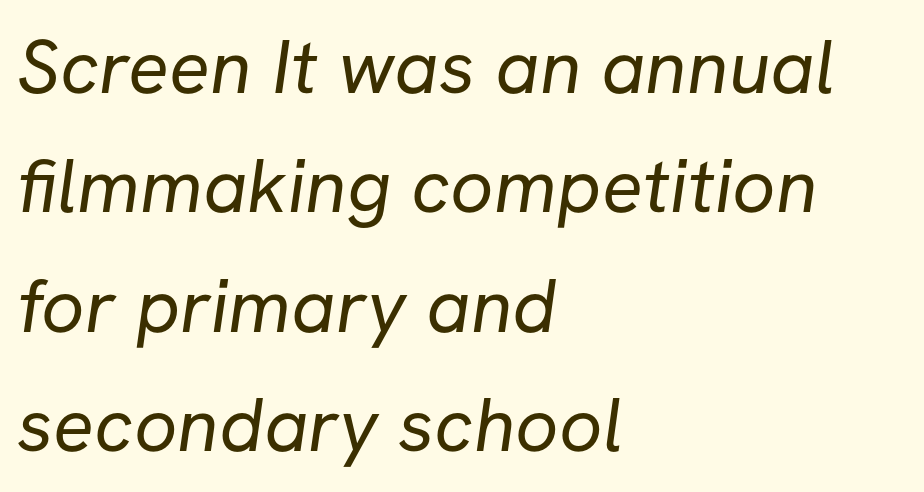
{"serif": "no", "bold": "no", "weight": "regular", "width": "normal", "stroke_contrast": "low", "x_height": "medium", "monospaced": "no", "underline": "no", "align": "left", "line_spacing": "normal", "line_spacing_ratio": 1.57, "letter_spacing": "normal", "letter_spacing_em": 0.0, "glyph_px": 76}
